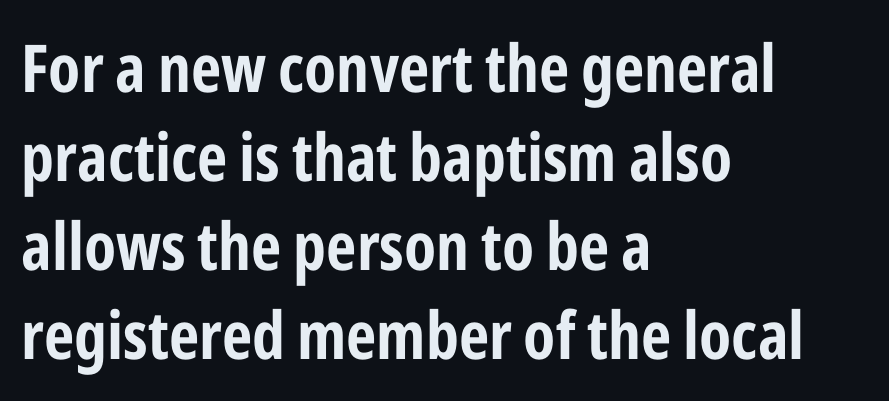
Rule under the text: the space is simply empty. Note the varied advance widths — an 'i' is clearly narrower than an 'm'. The face used here is a sans, in the tradition of grotesques and geometrics. Look at the tracking — it's just the regular setting, nothing added. Style check: upright. All the whitespace from short lines collects on the right.
